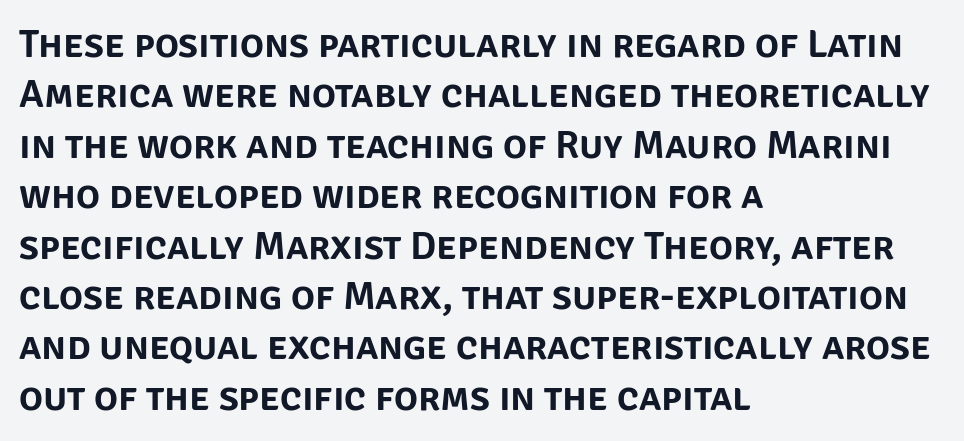
Q: Is the text italic (slanted)? A: No, it is upright.
Q: Is the typeface a serif or a sans-serif typeface? A: Sans-serif.
Q: Is the text underlined? A: No.
Q: How is the paragraph aligned? A: Left-aligned.
Q: Is the spacing between letters normal or unusually wide? A: Normal.
Q: Is the spacing between lines tight, normal or loose? A: Normal.
Q: Width (condensed, normal, or wide)? A: Normal.
Q: Stroke contrast? A: Low.
Q: x-height? A: Large.
Q: Monospaced? A: No.
